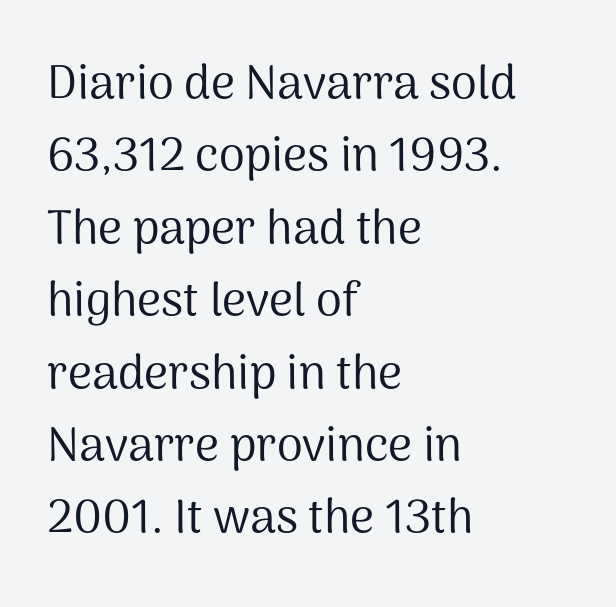
The image shows 47 px regular-weight sans-serif type, upright; set left-aligned, normal line spacing (1.54x), normal letter spacing, not underlined; medium stroke contrast and a medium x-height.
